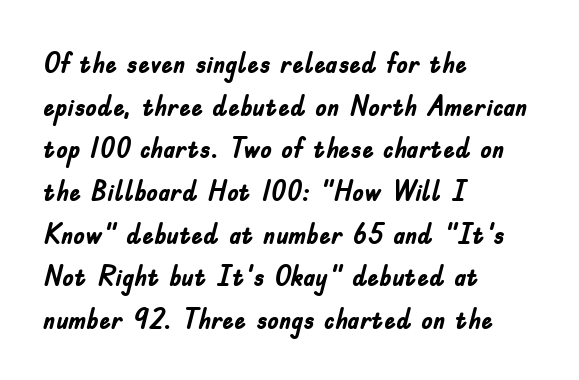
The image shows 29 px semibold, condensed sans-serif type; set left-aligned, normal line spacing (1.47x), normal letter spacing, not underlined; low stroke contrast and a small x-height.
